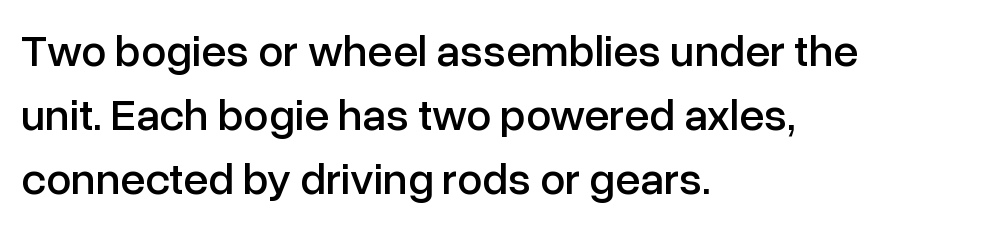
Upright lettering throughout. Character widths vary here, with narrow letters taking less room than wide ones. The lines sit at an ordinary, default distance from one another. Decoration check: the copy has no underline. The text was rendered using a sans face with plain stroke endings.
